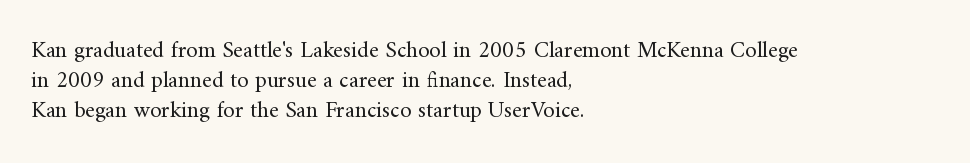
{"italic": "no", "bold": "no", "underline": "no", "align": "left", "line_spacing": "normal", "line_spacing_ratio": 1.3, "letter_spacing": "normal", "letter_spacing_em": 0.0, "glyph_px": 23}
